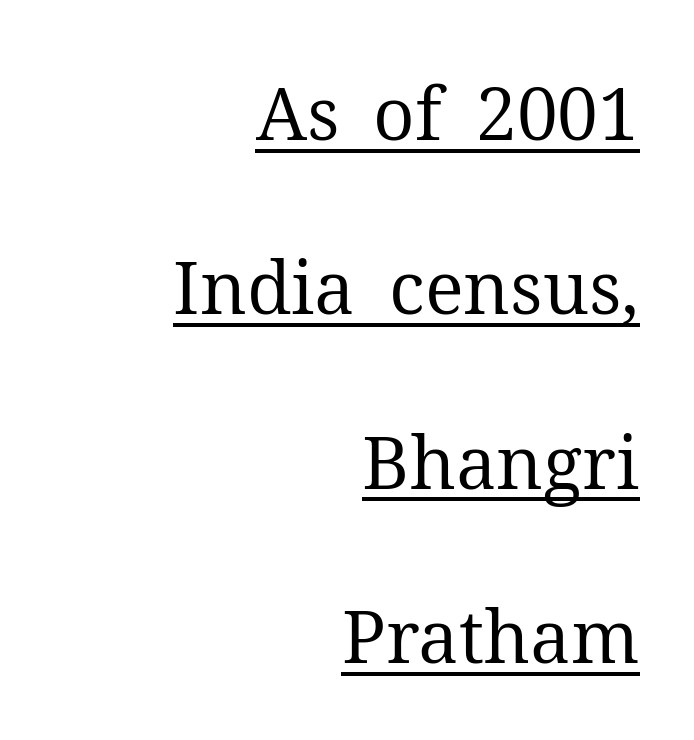
The image shows 73 px regular-weight serif type, upright; set right-aligned, loose line spacing (2.39x), normal letter spacing, underlined; medium stroke contrast and a medium x-height.
